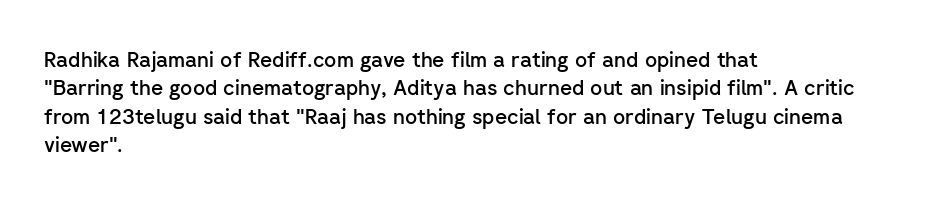
Q: Is the text bold? A: Semi-bold.
Q: Is the text italic (slanted)? A: No, it is upright.
Q: Is the text underlined? A: No.
Q: How is the paragraph aligned? A: Left-aligned.
Q: Is the spacing between letters normal or unusually wide? A: Normal.
Q: Is the spacing between lines tight, normal or loose? A: Normal.
